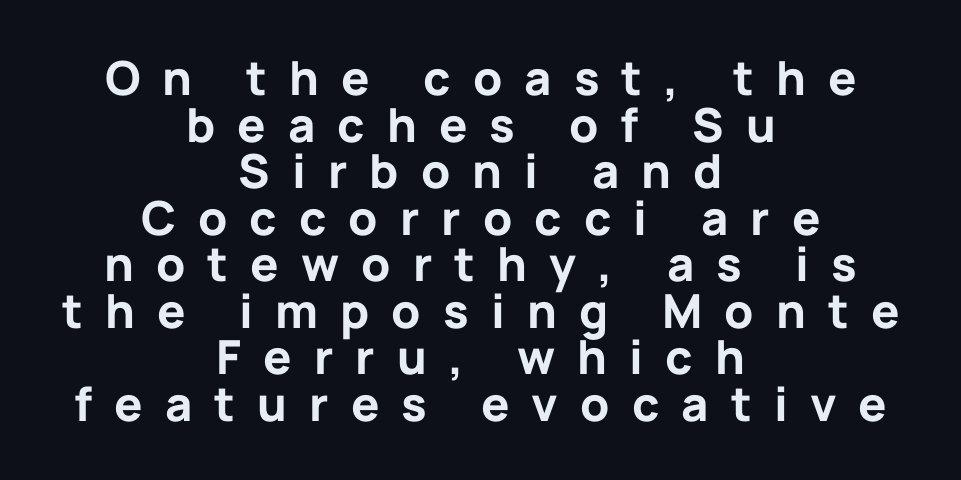
The font's upright variant was chosen for this text. Typographically, this falls in the sans-serif category. The passage shown is emphatically bold. Rule under the text: the space is simply empty. If you folded the block vertically in half, each line would mirror itself in length.
